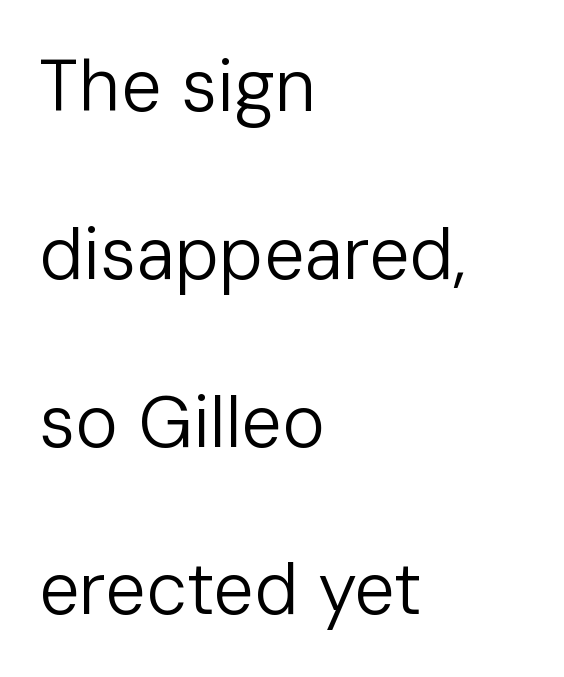
Note: no serifs on the glyphs. Casual observation: everything's shoved over to the left. Spacing verdict: proportional, widths tailored to each character. The face used here is rendered with its standard letterfit.
